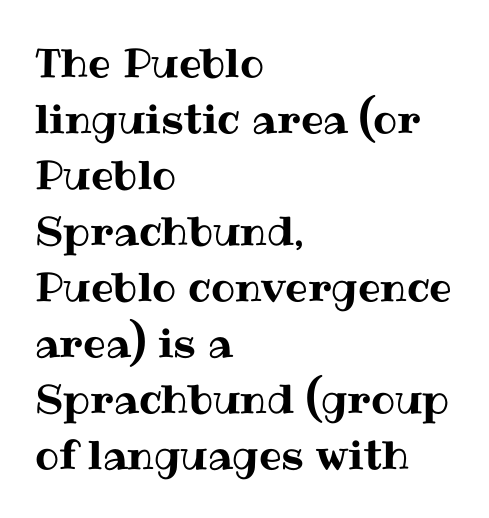
Q: Is the text italic (slanted)? A: No, it is upright.
Q: Is the text underlined? A: No.
Q: How is the paragraph aligned? A: Left-aligned.
Q: Is the spacing between letters normal or unusually wide? A: Normal.
Q: Is the spacing between lines tight, normal or loose? A: Normal.
Q: Width (condensed, normal, or wide)? A: Normal.
Q: Stroke contrast? A: Medium.
Q: x-height? A: Medium.
Q: Monospaced? A: No.
